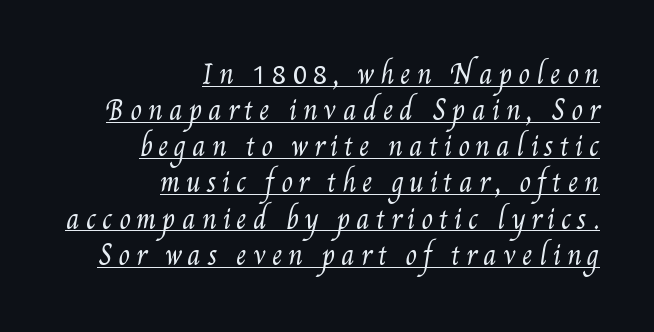
Every word sits above its own underline. Line ends are locked; line starts wander. Does extra space separate the letters? Yes, quite a lot of it. Does the leading feel generous? No, just average. The typeface has the unassuming heft of standard copy or less.
